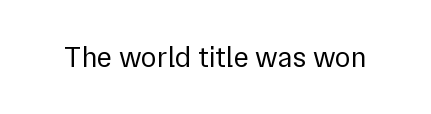
Bold? No — there's no thickening of the strokes. Tracking here is standard; glyphs follow each other at the usual distance. A typesetter would mark this as roman, not italic. Character widths vary here, with narrow letters taking less room than wide ones. Observe the absence of serifs on each vertical stroke in this sample. No word sits above an underline.
